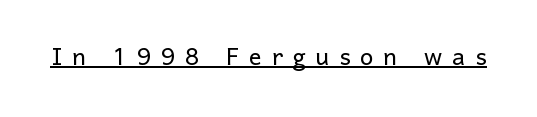
The strokes carry an ordinary text weight at most. Between one letter and the next there's a generous, obvious gap. The specimen includes a rule beneath the text block's lines. No feet cap the strokes, marking this as sans-serif type. Note the varied advance widths — an 'i' is clearly narrower than an 'm'. When letters stand straight like this, we call the style roman or upright.
